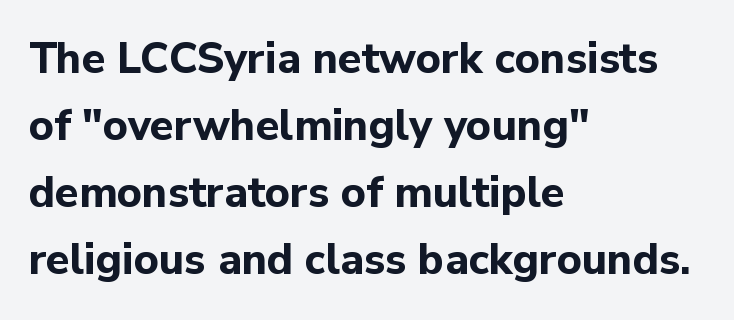
The image shows 43 px bold sans-serif type, upright; set left-aligned, normal line spacing (1.56x), normal letter spacing, not underlined; low stroke contrast and a medium x-height.
